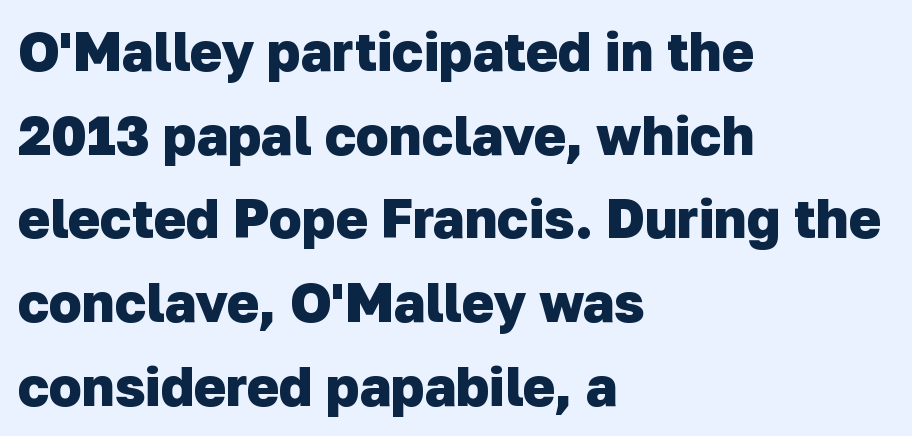
The image shows 54 px heavy sans-serif type; set left-aligned, normal line spacing (1.55x), normal letter spacing, not underlined; low stroke contrast and a medium x-height.
